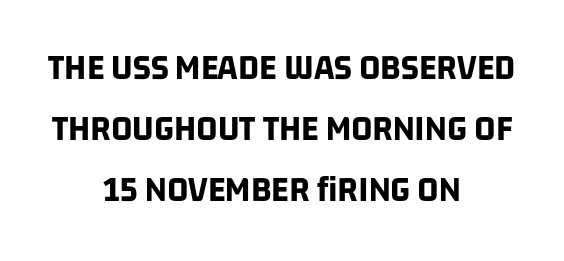
There is no visible air inserted between adjacent glyphs. The glyphs in this specimen are sans serif. Rows of type keep a routine distance in the vertical direction. Typesetter's note: full bold, strokes at maximum text heaviness.
